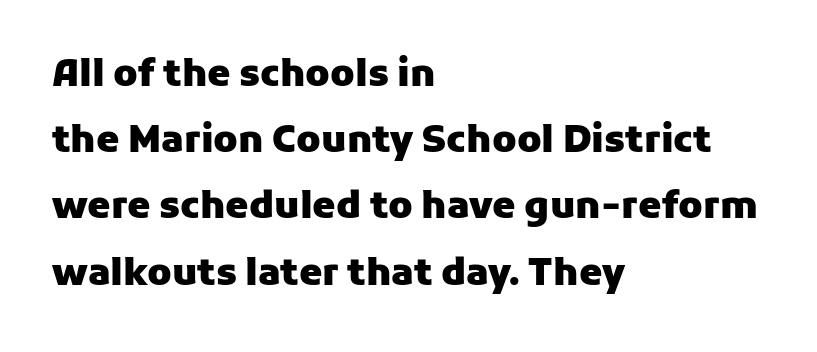
Q: Is the text bold? A: Yes.
Q: Is the text italic (slanted)? A: No, it is upright.
Q: Is the typeface a serif or a sans-serif typeface? A: Sans-serif.
Q: Is the text underlined? A: No.
Q: How is the paragraph aligned? A: Left-aligned.
Q: Is the spacing between letters normal or unusually wide? A: Normal.
Q: Width (condensed, normal, or wide)? A: Normal.
Q: Stroke contrast? A: Low.
Q: x-height? A: Medium.
Q: Monospaced? A: No.
